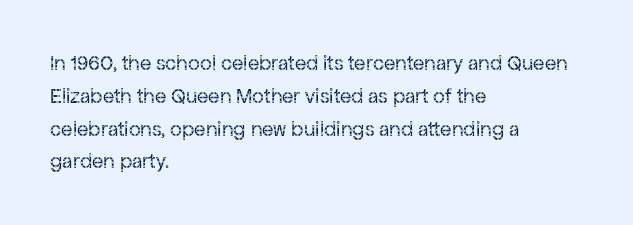
{"italic": "no", "bold": "no", "underline": "no", "align": "left", "line_spacing": "normal", "line_spacing_ratio": 1.56, "letter_spacing": "normal", "letter_spacing_em": 0.0, "glyph_px": 21}
